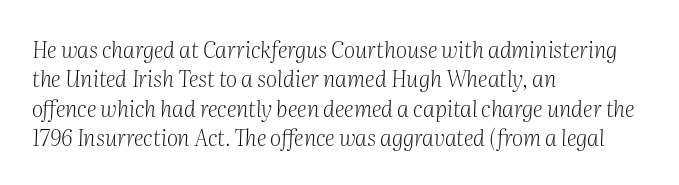
Q: Is the text bold? A: No.
Q: Is the text italic (slanted)? A: Yes, it leans right by about 2 degrees.
Q: Is the text underlined? A: No.
Q: How is the paragraph aligned? A: Left-aligned.
Q: Is the spacing between letters normal or unusually wide? A: Normal.
Q: Is the spacing between lines tight, normal or loose? A: Normal.
